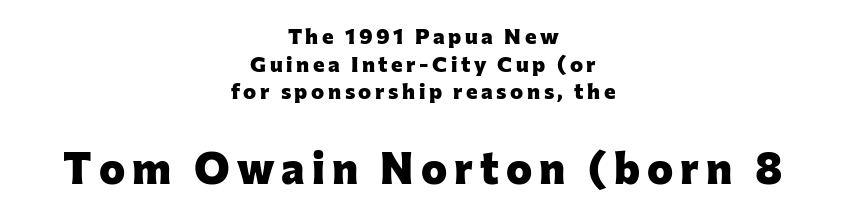
The image shows 44 px heavy sans-serif type, upright; set centered, normal line spacing (1.26x), not underlined; the second (bottom) block is 2.0x larger; low stroke contrast and a medium x-height.
